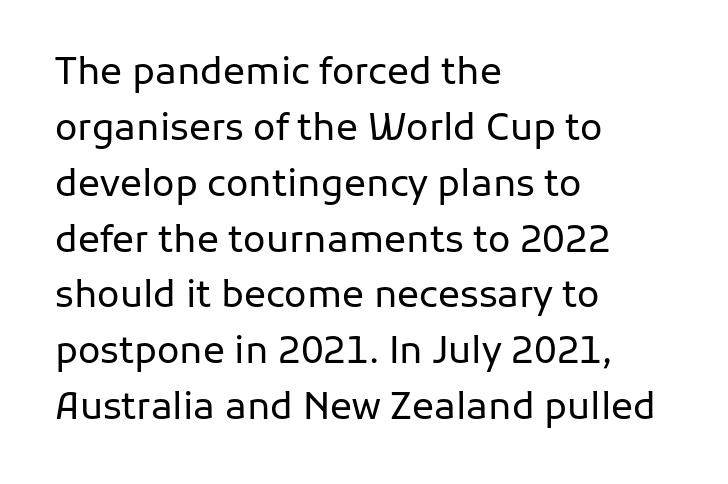
Descenders are the only things crossing below the line. Think of a printed novel: that variable character pitch is what you see here. Evenly set lines give the paragraph a standard silhouette. Caption: face not bold, strokes unweighted. The rag falls on the right side of this text block. The letters stand upright; this is a roman face.
